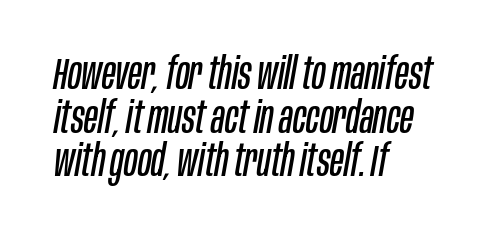
The image shows 44 px regular-weight, condensed type, italic (leaning right); set left-aligned, tight line spacing (0.99x), normal letter spacing, not underlined; low stroke contrast and a large x-height.
